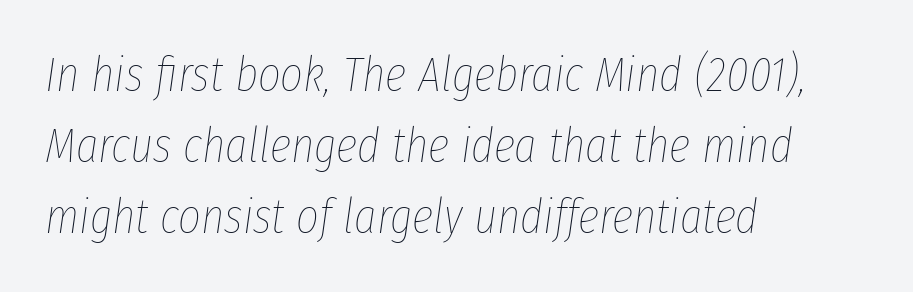
In CSS terms this would be text-align: left. Note the varied advance widths — an 'i' is clearly narrower than an 'm'. No extra ink here — the face is not bold. Honestly, the letter spacing is just normal — you wouldn't notice it.
